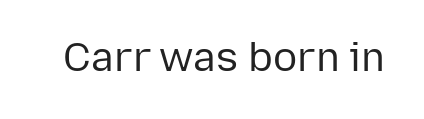
{"serif": "no", "italic": "no", "bold": "no", "weight": "regular", "width": "normal", "stroke_contrast": "low", "x_height": "medium", "monospaced": "no", "underline": "no", "letter_spacing": "normal", "letter_spacing_em": 0.0, "glyph_px": 40}
